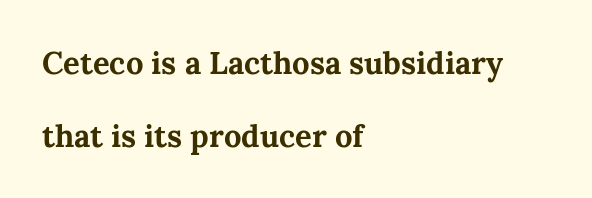
The image shows 31 px bold serif type, upright; set left-aligned, loose line spacing (2.35x), normal letter spacing, not underlined; medium stroke contrast and a medium x-height.
